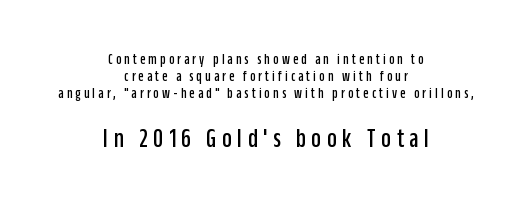
{"italic": "no", "underline": "no", "align": "center", "line_spacing": "tight", "line_spacing_ratio": 1.13, "letter_spacing": "wide", "letter_spacing_em": 0.21, "larger_block": "second", "size_ratio": 1.8, "glyph_px": 27}
